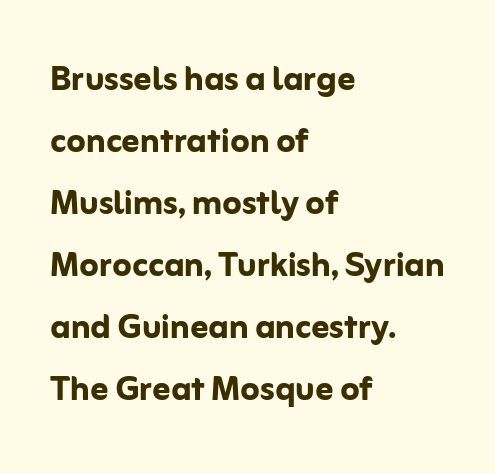
{"serif": "no", "italic": "no", "bold": "yes", "weight": "semibold", "width": "normal", "stroke_contrast": "low", "x_height": "medium", "monospaced": "no", "underline": "no", "align": "left", "line_spacing": "normal", "line_spacing_ratio": 1.41, "letter_spacing": "normal", "letter_spacing_em": 0.0, "glyph_px": 44}
